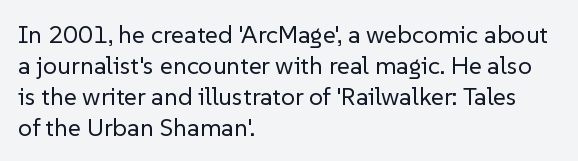
The image shows 25 px text type, upright; set left-aligned, line spacing 1.24x, normal letter spacing, not underlined.
